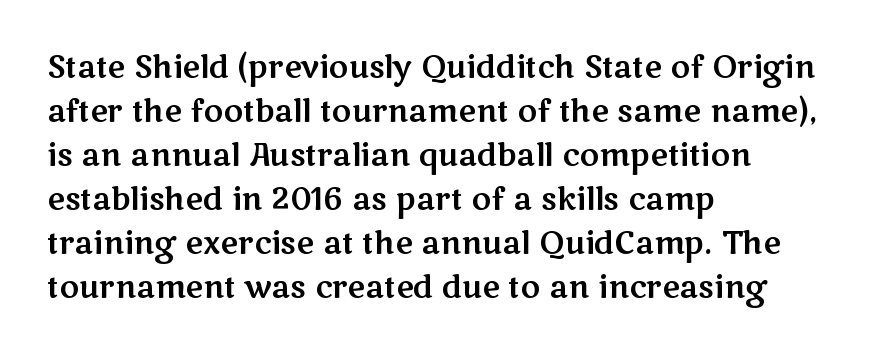
{"serif": "no", "italic": "no", "width": "wide", "stroke_contrast": "medium", "x_height": "medium", "monospaced": "no", "underline": "no", "align": "left", "line_spacing": "normal", "line_spacing_ratio": 1.47, "letter_spacing": "normal", "letter_spacing_em": 0.0, "glyph_px": 30}
